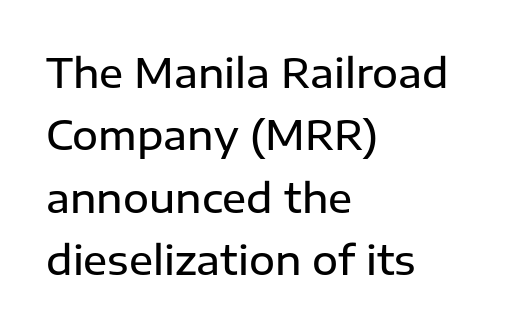
Q: Is the text bold? A: Semi-bold.
Q: Is the text italic (slanted)? A: No, it is upright.
Q: Is the typeface a serif or a sans-serif typeface? A: Sans-serif.
Q: Is the text underlined? A: No.
Q: How is the paragraph aligned? A: Left-aligned.
Q: Is the spacing between letters normal or unusually wide? A: Normal.
Q: Is the spacing between lines tight, normal or loose? A: Normal.
Q: Width (condensed, normal, or wide)? A: Normal.
Q: Stroke contrast? A: Low.
Q: x-height? A: Medium.
Q: Monospaced? A: No.
